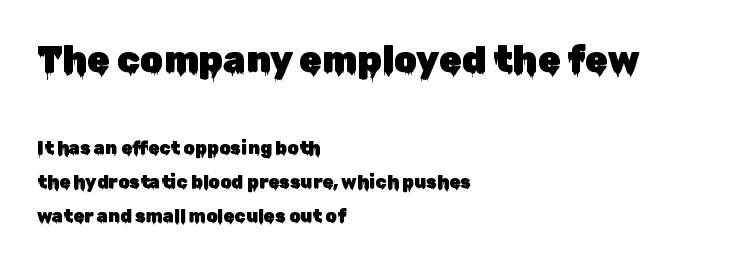
Q: Is the text italic (slanted)? A: No, it is upright.
Q: Is the typeface a serif or a sans-serif typeface? A: Sans-serif.
Q: Is the text underlined? A: No.
Q: How is the paragraph aligned? A: Left-aligned.
Q: Is the spacing between letters normal or unusually wide? A: Normal.
Q: Is the spacing between lines tight, normal or loose? A: Loose.
Q: Which block of text is set in a larger size, the first (top) or the second (bottom)? A: The first (top) one.
Q: Width (condensed, normal, or wide)? A: Normal.
Q: Stroke contrast? A: Low.
Q: x-height? A: Medium.
Q: Monospaced? A: No.
